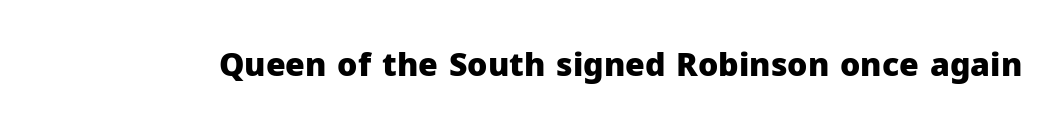
{"serif": "no", "italic": "no", "bold": "yes", "weight": "heavy", "width": "normal", "stroke_contrast": "low", "x_height": "medium", "monospaced": "no", "underline": "no", "letter_spacing": "normal", "letter_spacing_em": 0.0, "glyph_px": 32}
